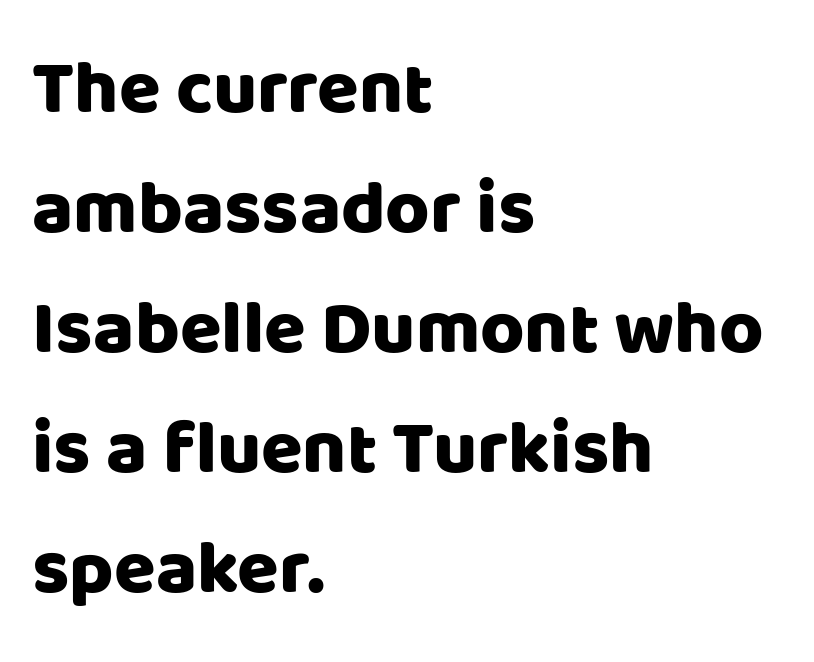
The image shows 76 px sans-serif type, upright; set left-aligned, normal line spacing (1.58x), normal letter spacing, not underlined; low stroke contrast and a large x-height.
